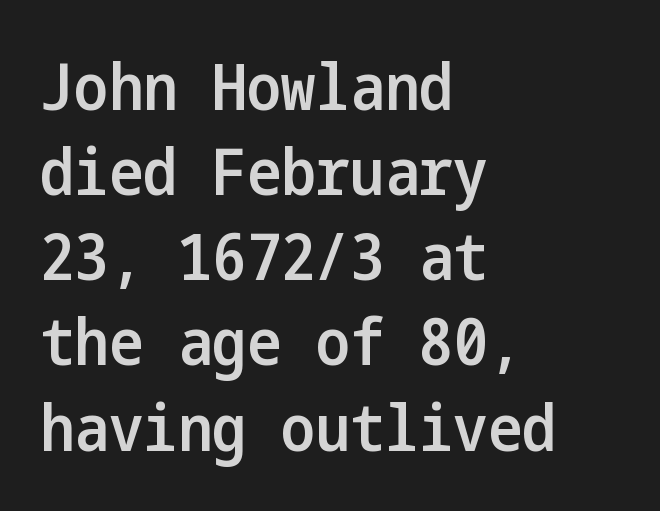
Set as a demibold, roughly 600 on the weight scale. These lines were composed using upright roman letters. Nope, no serifs anywhere on these letters. Is there much room between lines? A standard amount, neither cramped nor airy.
